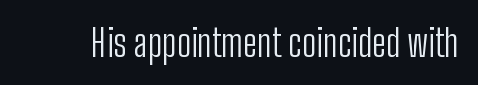
The letters advance in unequal steps, a hallmark of proportional type. Honestly, the letter spacing is just normal — you wouldn't notice it. What kind of face is this? One without serifs — a sans. Vertical stems look standard width or narrower in stroke.
